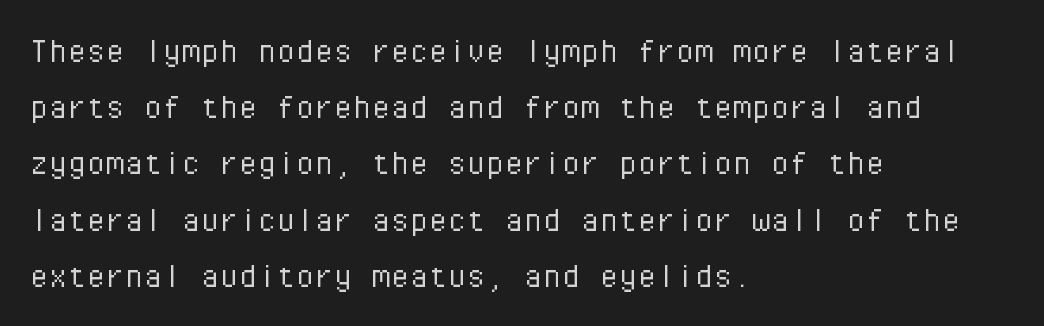
The vertical gap from one line to the next is medium. Note: no serifs on the glyphs. The tracking reads as untouched default to a designer's eye. Vertical strokes here are truly vertical. Where is the straight margin? On the left. Check the space under the baseline: it is left empty.
